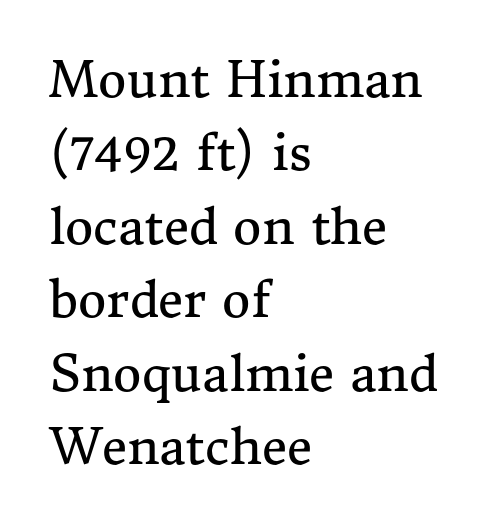
The rows are spaced the way most documents space them. The rendering shows small feet on the letterforms — a serif design. This is roman type, the default non-slanted kind. Looks like regular typesetting: each glyph gets only the width it needs.
